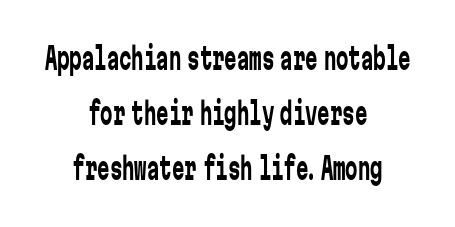
Q: Is the text bold? A: No.
Q: Is the text italic (slanted)? A: No, it is upright.
Q: Is the typeface a serif or a sans-serif typeface? A: Sans-serif.
Q: Is the text underlined? A: No.
Q: How is the paragraph aligned? A: Centered.
Q: Is the spacing between letters normal or unusually wide? A: Normal.
Q: Width (condensed, normal, or wide)? A: Condensed.
Q: Stroke contrast? A: Low.
Q: x-height? A: Medium.
Q: Monospaced? A: Yes.
